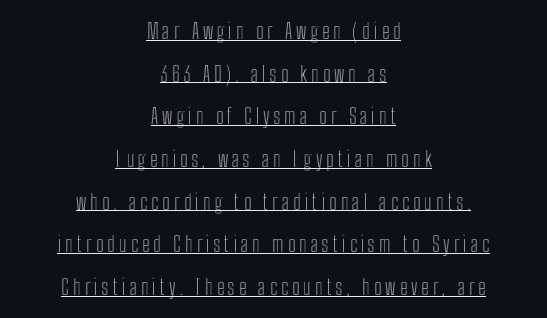
Q: Is the text italic (slanted)? A: No, it is upright.
Q: Is the text underlined? A: Yes.
Q: How is the paragraph aligned? A: Centered.
Q: Is the spacing between lines tight, normal or loose? A: Loose.
